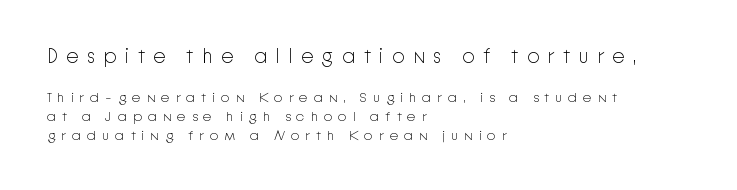
The image shows 20 px text type, upright; set left-aligned, normal line spacing (1.35x), unusually wide letter spacing (+0.41 em), not underlined; the first (top) block is 1.43x larger.
